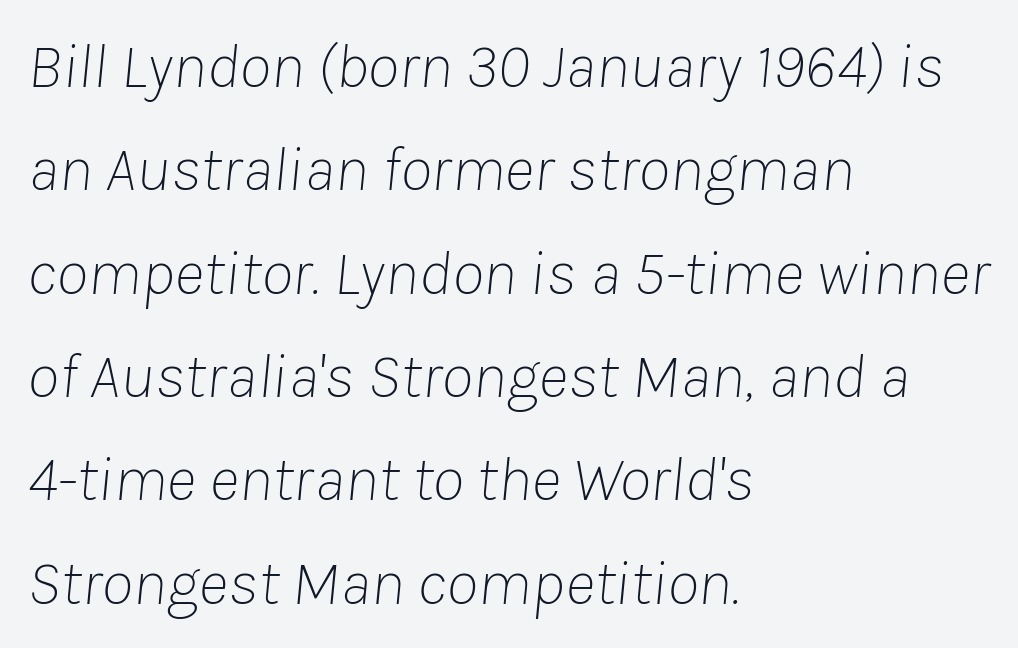
Caption: standard tracking, unaltered. Baseline-to-baseline distance is the conventional proportion of letter height. The zone under the glyphs is completely vacant. The lettering tilts uniformly, giving the passage an italic look. The lines in this sample share a left origin and differ only in where they stop. Varying glyph widths throughout — classic text-font behaviour.
